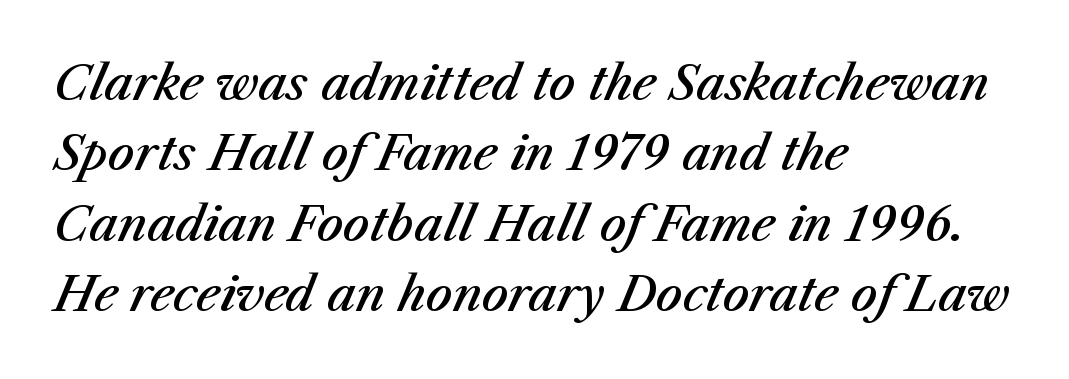
The image shows 47 px semibold type, italic (leaning right); set left-aligned, normal line spacing (1.5x), normal letter spacing, not underlined; medium stroke contrast and a medium x-height.
